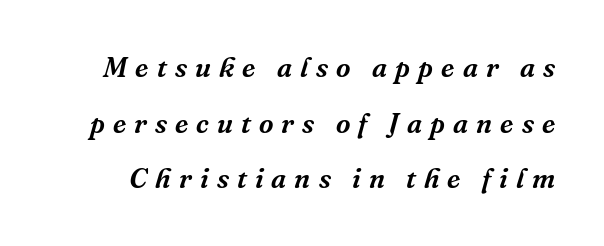
Q: Is the text italic (slanted)? A: Yes, it leans right by about 16 degrees.
Q: Is the typeface a serif or a sans-serif typeface? A: Serif.
Q: Is the text underlined? A: No.
Q: Is the spacing between letters normal or unusually wide? A: Unusually wide.
Q: Is the spacing between lines tight, normal or loose? A: Loose.
Q: Width (condensed, normal, or wide)? A: Normal.
Q: Stroke contrast? A: Medium.
Q: x-height? A: Medium.
Q: Monospaced? A: No.
